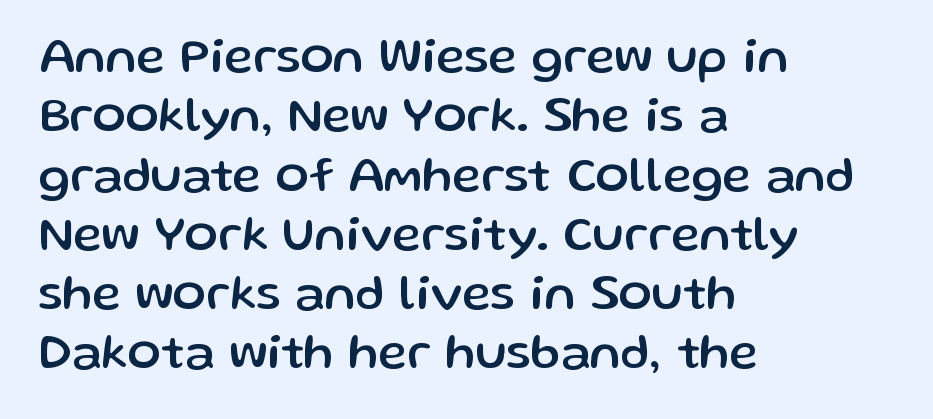
The image shows 49 px sans-serif type, upright; set left-aligned, line spacing 1.21x, normal letter spacing, not underlined; low stroke contrast and a medium x-height.
